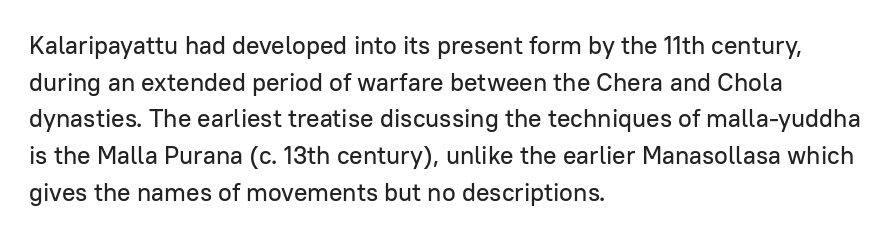
The image shows 25 px text type, upright; set left-aligned, normal line spacing (1.47x), normal letter spacing, not underlined.
